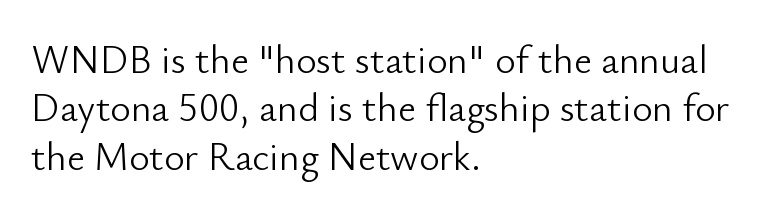
These lines are set flush left with a ragged right edge. Descender tails drop into unmarked territory. Each stroke keeps to a modest, everyday thickness or less. Tracking here is standard; glyphs follow each other at the usual distance. Style check: upright. Note the varied advance widths — an 'i' is clearly narrower than an 'm'.
